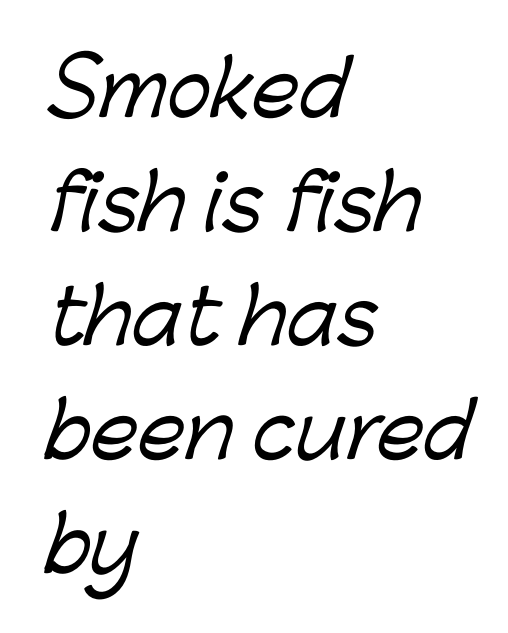
The image shows 75 px sans-serif type; set left-aligned, normal line spacing (1.52x), normal letter spacing, not underlined; low stroke contrast and a medium x-height.
